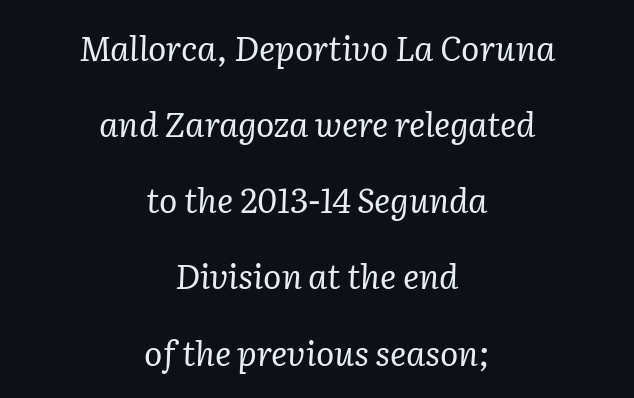
The typeface has the unassuming heft of standard copy or less. Interline gaps are noticeably wide in this sample. The lines in this sample share a center point and differ in where they start and stop. Spacing verdict: proportional, widths tailored to each character.
